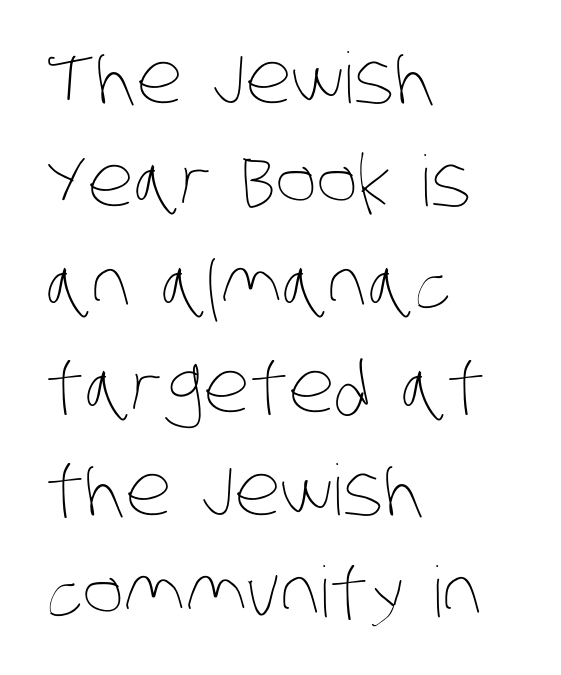
The image shows 70 px thin, condensed type; set left-aligned, normal line spacing (1.47x), normal letter spacing, not underlined; low stroke contrast and a large x-height.
